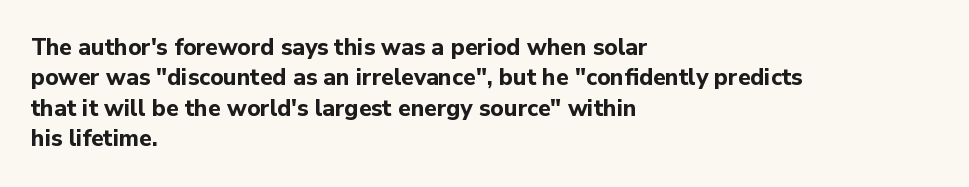
The image shows 23 px bold type, upright; set left-aligned, normal line spacing (1.32x), normal letter spacing, not underlined.
